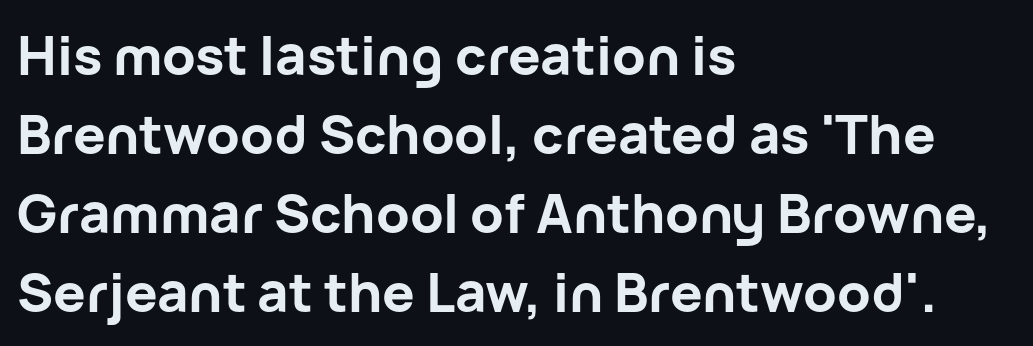
{"serif": "no", "italic": "no", "bold": "yes", "weight": "bold", "width": "normal", "stroke_contrast": "low", "x_height": "medium", "monospaced": "no", "underline": "no", "align": "left", "line_spacing": "normal", "line_spacing_ratio": 1.46, "letter_spacing": "normal", "letter_spacing_em": 0.0, "glyph_px": 54}
